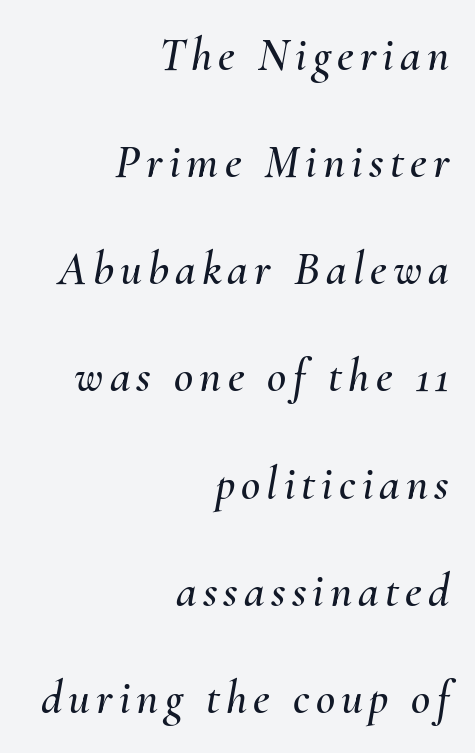
The lines are spread far apart with generous leading. Layout note: lines flush right. The words here are not underlined. A typesetter would mark this as italic.
